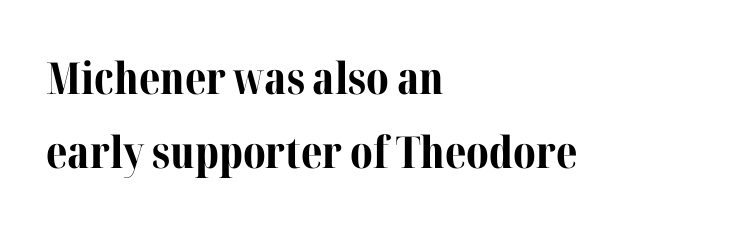
Q: Is the text bold? A: Yes.
Q: Is the text italic (slanted)? A: No, it is upright.
Q: Is the typeface a serif or a sans-serif typeface? A: Serif.
Q: Is the text underlined? A: No.
Q: How is the paragraph aligned? A: Left-aligned.
Q: Is the spacing between letters normal or unusually wide? A: Normal.
Q: Is the spacing between lines tight, normal or loose? A: Normal.
Q: Width (condensed, normal, or wide)? A: Normal.
Q: Stroke contrast? A: Medium.
Q: x-height? A: Medium.
Q: Monospaced? A: No.
